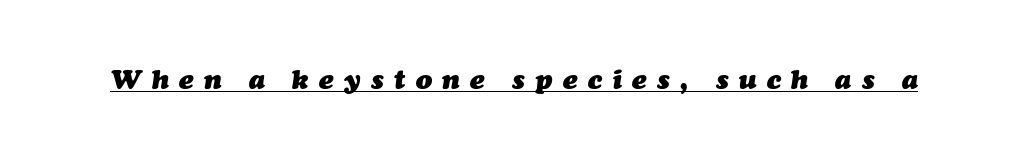
The image shows 27 px bold type, italic (leaning right); set unusually wide letter spacing (+0.39 em), underlined.
